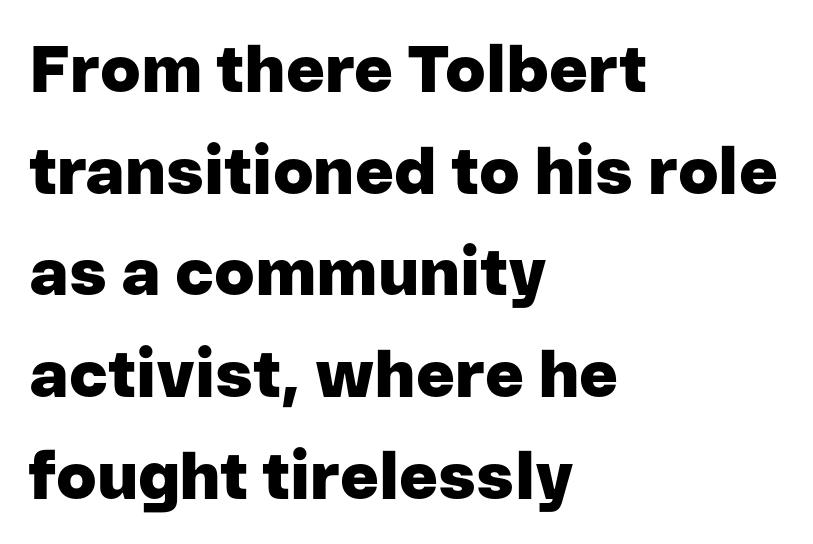
The image shows 66 px heavy sans-serif type, upright; set left-aligned, normal line spacing (1.54x), normal letter spacing, not underlined; low stroke contrast and a medium x-height.
